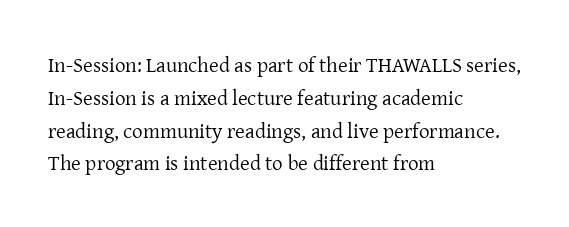
Q: Is the text bold? A: No.
Q: Is the text italic (slanted)? A: No, it is upright.
Q: Is the text underlined? A: No.
Q: How is the paragraph aligned? A: Left-aligned.
Q: Is the spacing between letters normal or unusually wide? A: Normal.
Q: Is the spacing between lines tight, normal or loose? A: Normal.
